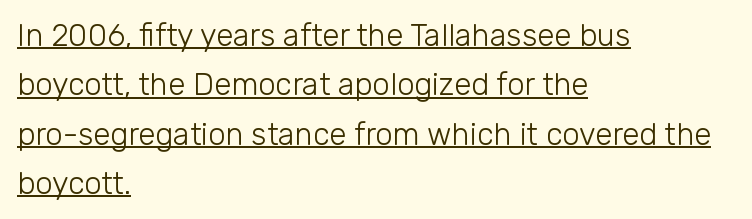
The image shows 31 px light sans-serif type, upright; set left-aligned, normal line spacing (1.59x), normal letter spacing, underlined; low stroke contrast and a medium x-height.
